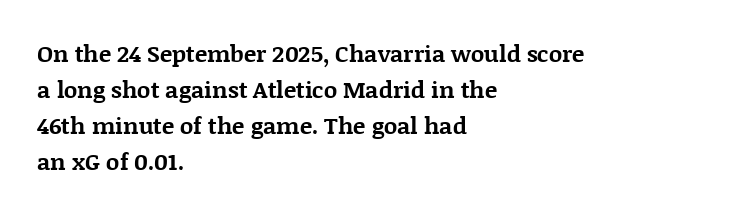
The image shows 23 px bold type, upright; set left-aligned, normal line spacing (1.57x), normal letter spacing, not underlined.
